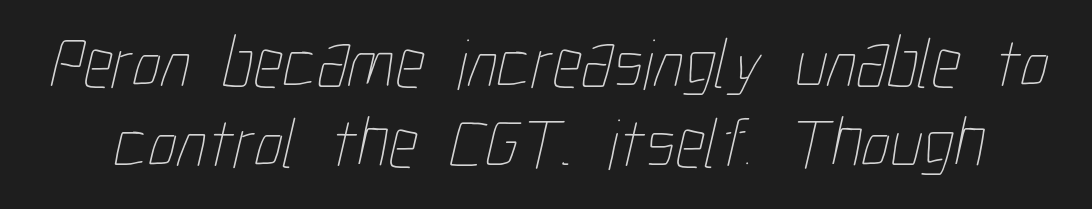
This is not heavy type; no bold has been used. Character widths vary here, with narrow letters taking less room than wide ones. Inter-character spacing is left at the font's built-in metrics. Honestly, there is no underline to notice here at all. Summary of vertical rhythm: compact, with narrow interline spacing.
